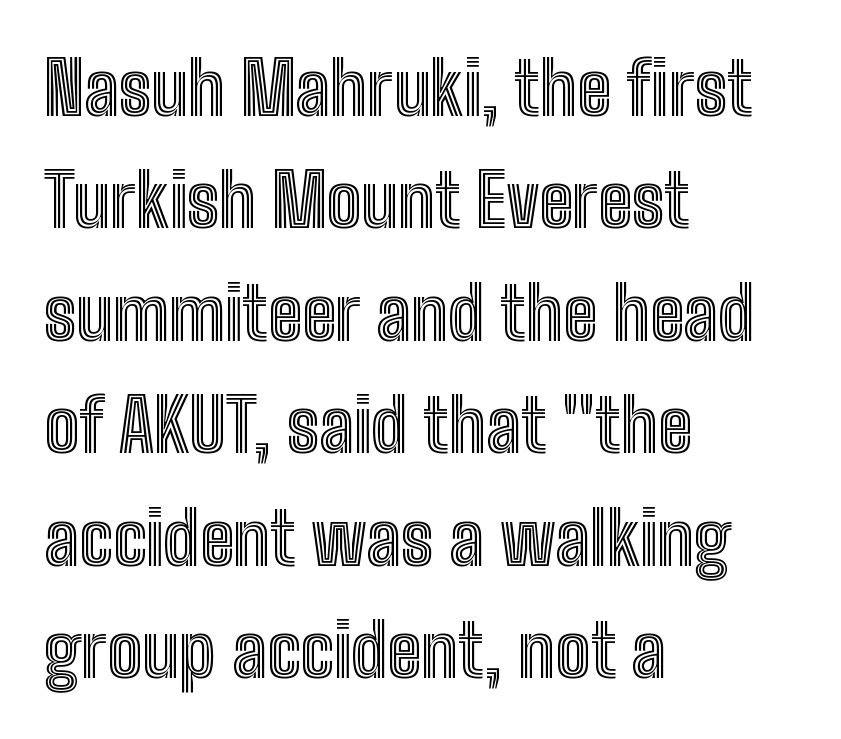
Q: Is the text italic (slanted)? A: No, it is upright.
Q: Is the text underlined? A: No.
Q: How is the paragraph aligned? A: Left-aligned.
Q: Is the spacing between letters normal or unusually wide? A: Normal.
Q: Is the spacing between lines tight, normal or loose? A: Normal.
Q: Width (condensed, normal, or wide)? A: Condensed.
Q: x-height? A: Medium.
Q: Monospaced? A: No.
